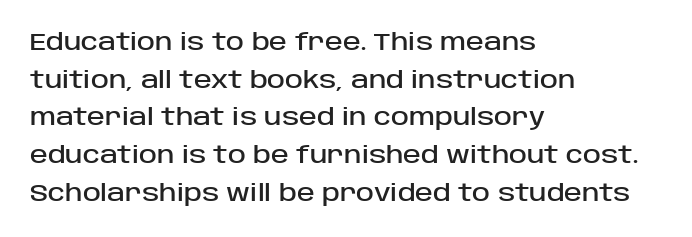
Q: Is the text italic (slanted)? A: No, it is upright.
Q: Is the text underlined? A: No.
Q: How is the paragraph aligned? A: Left-aligned.
Q: Is the spacing between letters normal or unusually wide? A: Normal.
Q: Is the spacing between lines tight, normal or loose? A: Normal.
